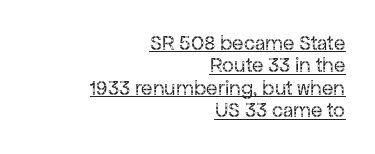
Look at the tracking — it's just the regular setting, nothing added. Stroke thickness stays within the range of a standard reading face or lighter. In CSS terms this would be text-align: right. The rendering uses the underline text-decoration. Whoever set this chose condensed vertical rhythm over breathing room.
